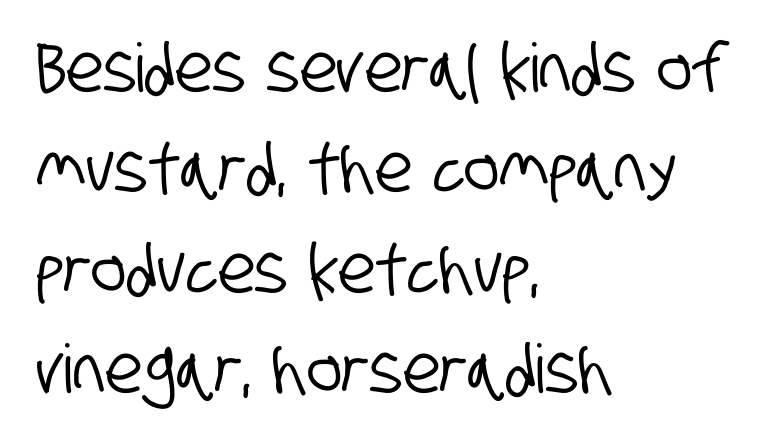
Evenly set lines give the paragraph a standard silhouette. The paragraph has a hard left edge and a soft right edge. The rendering uses natural spacing where letterforms have individual widths. You can tell from the bare stems that sans-serif type was used.
